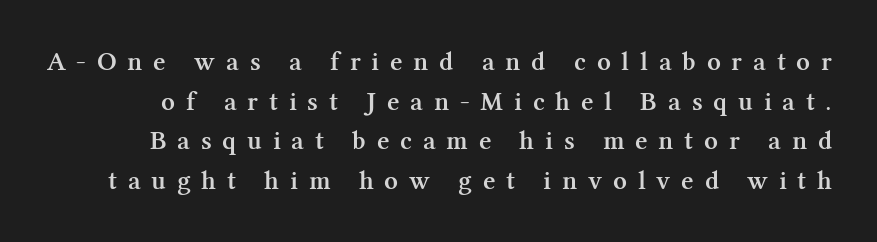
Is there any slant? The stems are plumb. Baseline-to-baseline distance is the conventional proportion of letter height. Semibold letterforms, between regular and bold. The baseline area is clear. Display-style spreading of the glyphs; the letterfit is very open.
